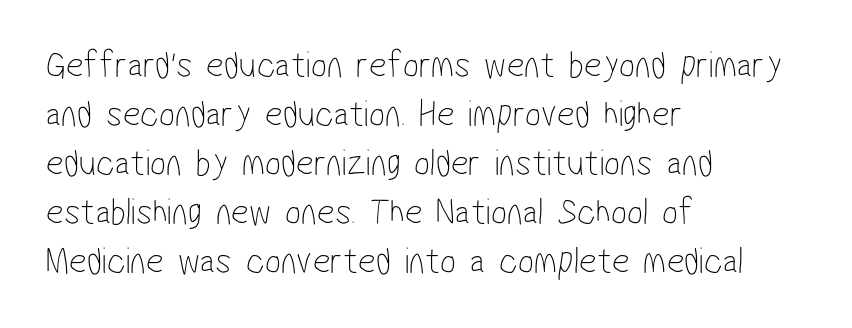
The image shows 38 px thin, condensed sans-serif type; set left-aligned, normal line spacing (1.29x), normal letter spacing, not underlined; low stroke contrast and a medium x-height.
